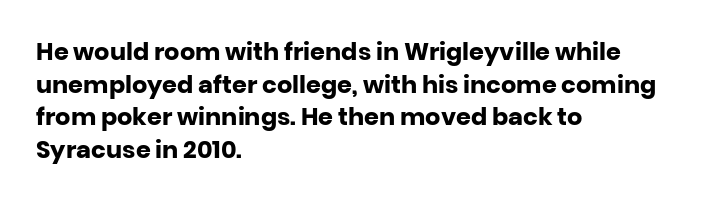
{"italic": "no", "bold": "yes", "underline": "no", "align": "left", "line_spacing": "normal", "line_spacing_ratio": 1.36, "letter_spacing": "normal", "letter_spacing_em": 0.0, "glyph_px": 24}
